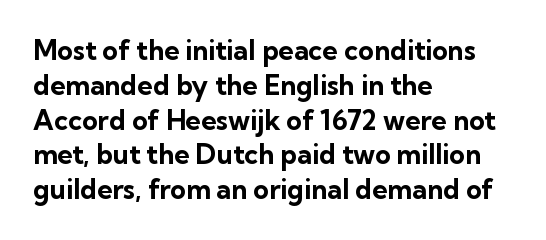
{"italic": "no", "bold": "yes", "underline": "no", "align": "left", "line_spacing": "normal", "line_spacing_ratio": 1.29, "letter_spacing": "normal", "letter_spacing_em": 0.0, "glyph_px": 27}
